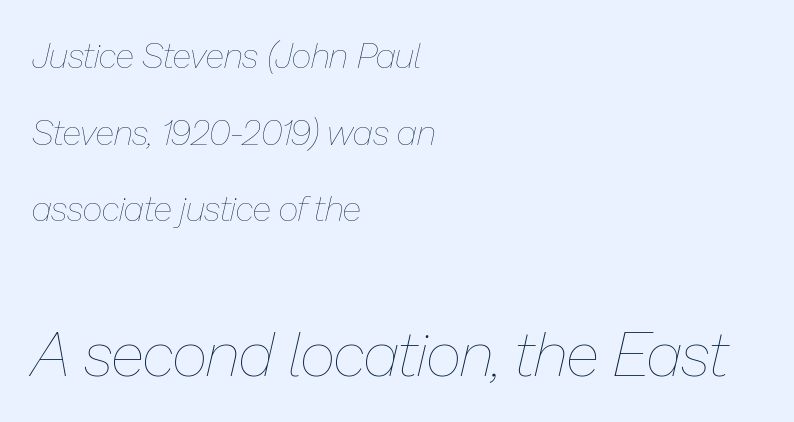
{"italic": "yes", "lean": "right", "slant_degrees": 13, "bold": "no", "weight": "thin", "width": "normal", "stroke_contrast": "low", "x_height": "medium", "monospaced": "no", "underline": "no", "align": "left", "line_spacing": "loose", "line_spacing_ratio": 2.19, "letter_spacing": "normal", "letter_spacing_em": 0.0, "larger_block": "second", "size_ratio": 1.77, "glyph_px": 62}
